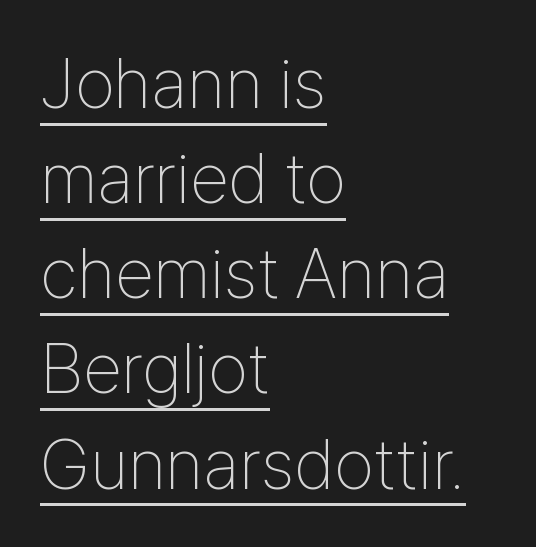
{"serif": "no", "italic": "no", "bold": "no", "weight": "thin", "width": "condensed", "stroke_contrast": "low", "x_height": "medium", "monospaced": "no", "underline": "yes", "align": "left", "line_spacing": "normal", "line_spacing_ratio": 1.34, "letter_spacing": "normal", "letter_spacing_em": 0.0, "glyph_px": 71}
